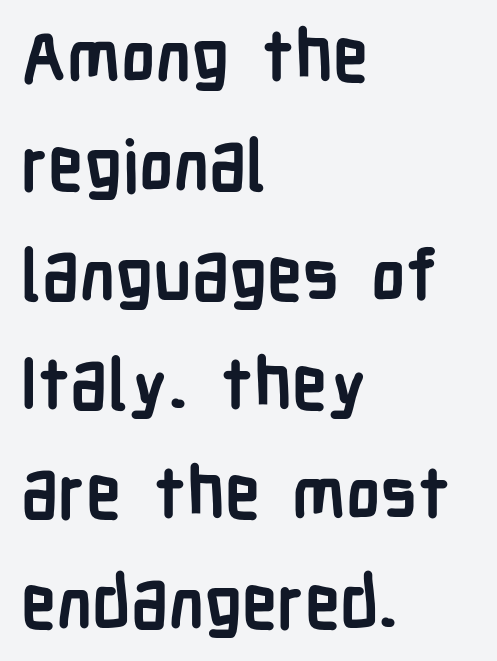
The image shows 71 px semibold, condensed sans-serif type, upright; set left-aligned, normal line spacing (1.54x), normal letter spacing, not underlined; low stroke contrast and a medium x-height.
